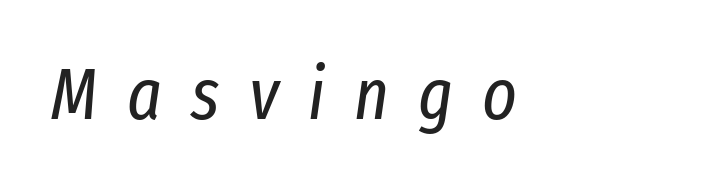
{"italic": "yes", "lean": "right", "slant_degrees": 8, "bold": "no", "weight": "regular", "width": "condensed", "stroke_contrast": "low", "x_height": "medium", "monospaced": "no", "underline": "no", "letter_spacing": "wide", "letter_spacing_em": 0.4, "glyph_px": 73}
